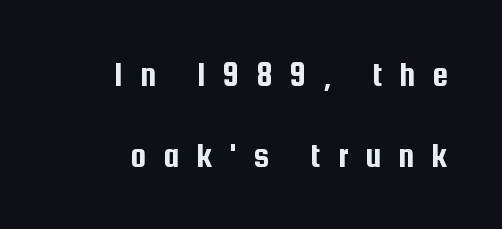
The image shows 35 px condensed sans-serif type, upright; set right-aligned, loose line spacing (2.31x), unusually wide letter spacing (+0.49 em), not underlined; low stroke contrast and a medium x-height.
